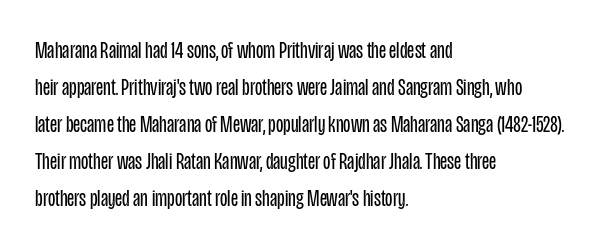
Q: Is the text bold? A: No.
Q: Is the text italic (slanted)? A: No, it is upright.
Q: Is the text underlined? A: No.
Q: How is the paragraph aligned? A: Left-aligned.
Q: Is the spacing between letters normal or unusually wide? A: Normal.
Q: Is the spacing between lines tight, normal or loose? A: Normal.
